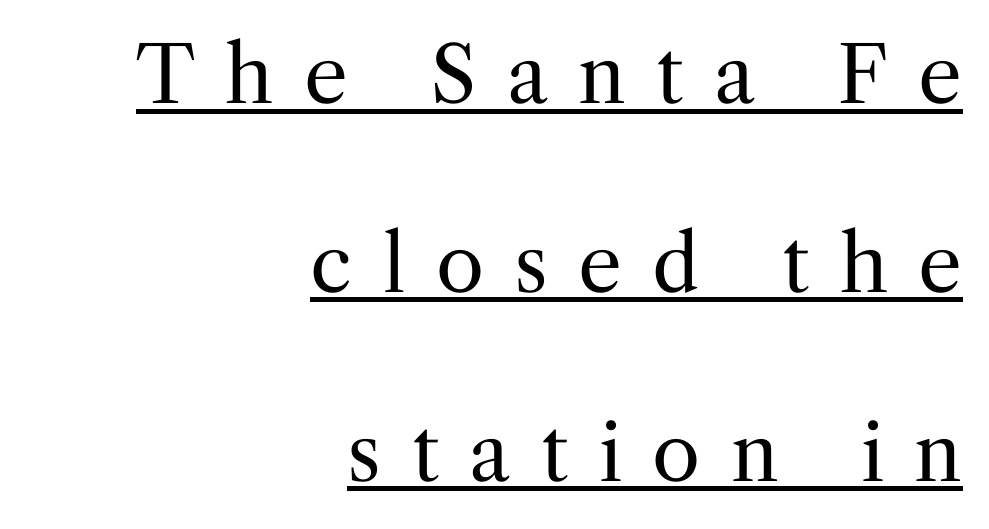
The image shows 78 px regular-weight serif type, upright; set right-aligned, loose line spacing (2.42x), unusually wide letter spacing (+0.39 em), underlined; medium stroke contrast and a medium x-height.
